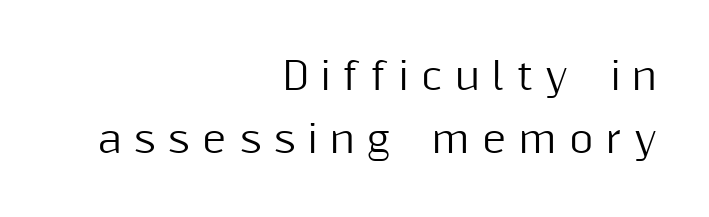
Q: Is the text italic (slanted)? A: No, it is upright.
Q: Is the typeface a serif or a sans-serif typeface? A: Sans-serif.
Q: Is the text underlined? A: No.
Q: How is the paragraph aligned? A: Right-aligned.
Q: Is the spacing between letters normal or unusually wide? A: Unusually wide.
Q: Is the spacing between lines tight, normal or loose? A: Normal.
Q: Width (condensed, normal, or wide)? A: Normal.
Q: Stroke contrast? A: Medium.
Q: x-height? A: Medium.
Q: Monospaced? A: No.
